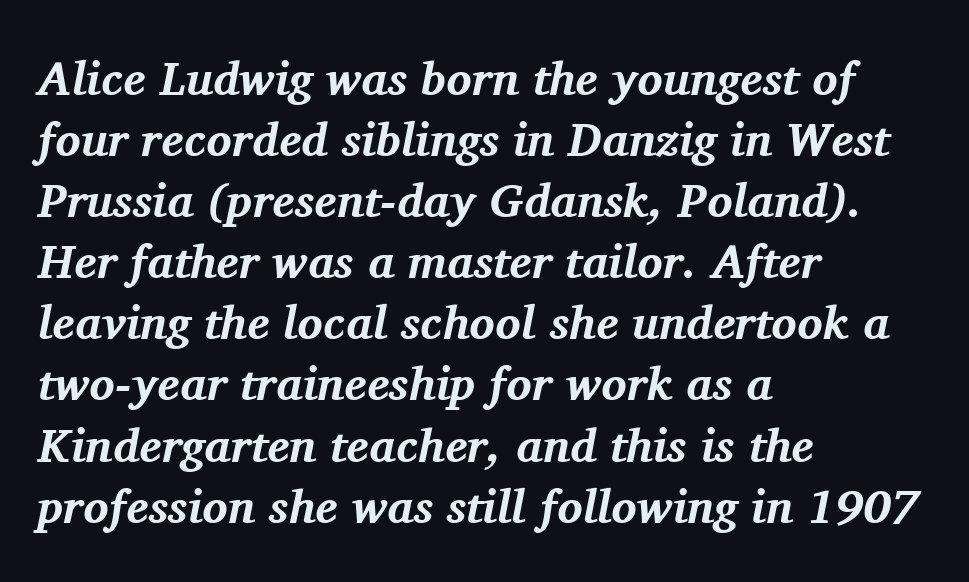
The image shows 47 px bold serif type, italic (leaning right); set left-aligned, normal line spacing (1.3x), normal letter spacing, not underlined; medium stroke contrast and a medium x-height.
